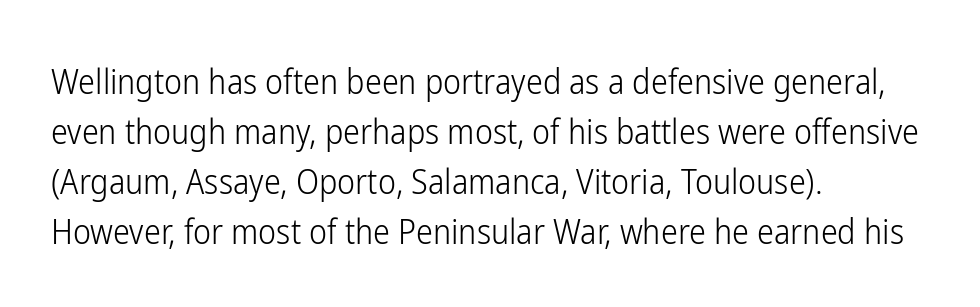
{"serif": "no", "italic": "no", "bold": "no", "weight": "light", "width": "condensed", "stroke_contrast": "low", "x_height": "medium", "monospaced": "no", "underline": "no", "align": "left", "line_spacing": "normal", "line_spacing_ratio": 1.47, "letter_spacing": "normal", "letter_spacing_em": 0.0, "glyph_px": 34}
